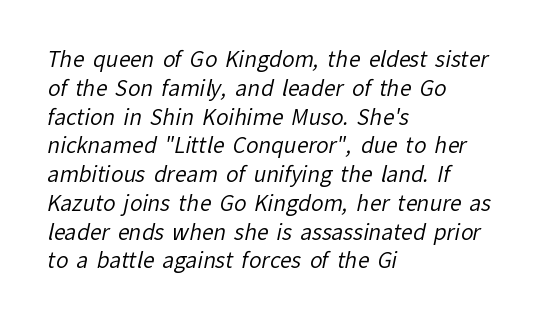
The vertical gap from one line to the next is medium. This rendering leaves character spacing at its baseline value. These glyphs show unthickened strokes, regular width or finer. Is the block centered? No — it sits flush against the left margin.
